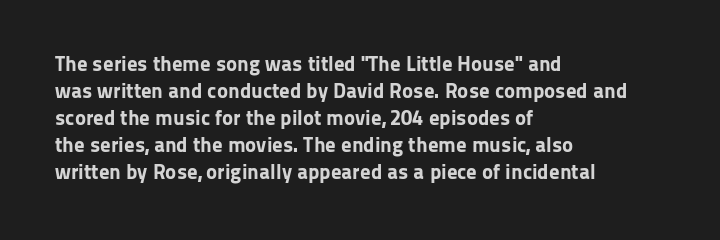
Q: Is the text bold? A: Yes.
Q: Is the text italic (slanted)? A: No, it is upright.
Q: Is the text underlined? A: No.
Q: How is the paragraph aligned? A: Left-aligned.
Q: Is the spacing between letters normal or unusually wide? A: Normal.
Q: Is the spacing between lines tight, normal or loose? A: Normal.
